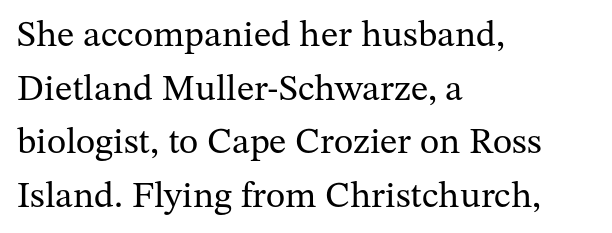
If you drew a line through each stem, it would be perfectly vertical. To sum up the face: it has serifs. Left-aligned paragraph, ragged on the right. These glyphs show unthickened strokes, regular width or finer. These lines are rendered in a variable-pitch font.
